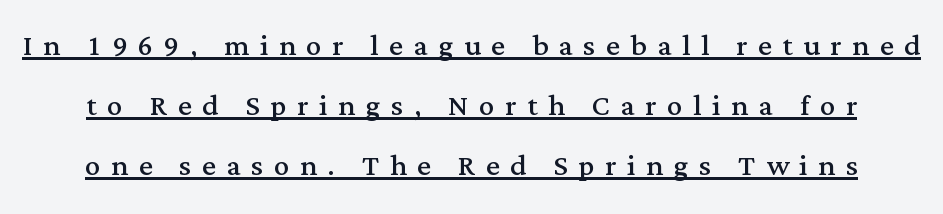
Q: Is the text bold? A: No.
Q: Is the text italic (slanted)? A: No, it is upright.
Q: Is the typeface a serif or a sans-serif typeface? A: Serif.
Q: Is the text underlined? A: Yes.
Q: Is the spacing between letters normal or unusually wide? A: Unusually wide.
Q: Is the spacing between lines tight, normal or loose? A: Normal.
Q: Width (condensed, normal, or wide)? A: Normal.
Q: Stroke contrast? A: Medium.
Q: x-height? A: Medium.
Q: Monospaced? A: No.
